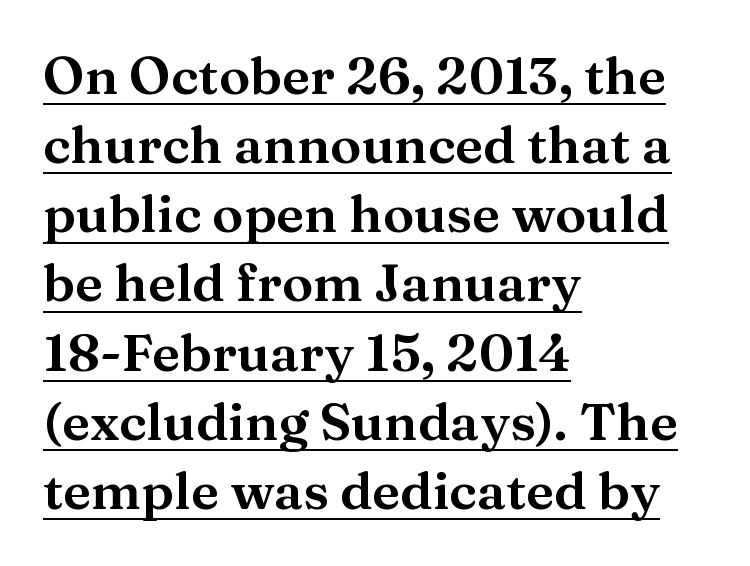
Observe the ordinary spacing: letters are neighbours, not strangers. These characters rest on top of a visible drawn line. Does the type have serifs? Yes, each stem ends in a small foot. One-word summary of the alignment: left.
